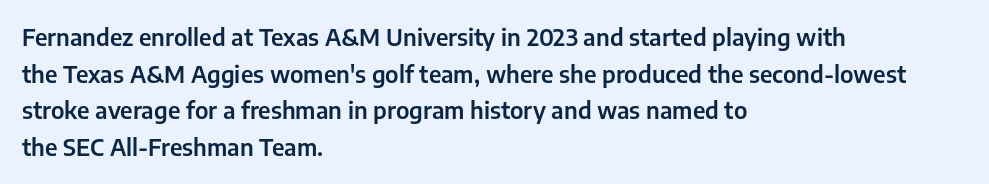
Q: Is the text italic (slanted)? A: No, it is upright.
Q: Is the text underlined? A: No.
Q: How is the paragraph aligned? A: Left-aligned.
Q: Is the spacing between letters normal or unusually wide? A: Normal.
Q: Is the spacing between lines tight, normal or loose? A: Normal.
